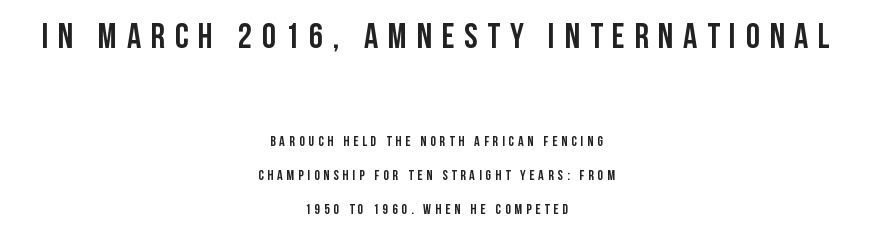
Q: Is the text bold? A: Yes.
Q: Is the text italic (slanted)? A: No, it is upright.
Q: Is the typeface a serif or a sans-serif typeface? A: Sans-serif.
Q: Is the text underlined? A: No.
Q: How is the paragraph aligned? A: Centered.
Q: Is the spacing between letters normal or unusually wide? A: Unusually wide.
Q: Is the spacing between lines tight, normal or loose? A: Loose.
Q: Which block of text is set in a larger size, the first (top) or the second (bottom)? A: The first (top) one.
Q: Width (condensed, normal, or wide)? A: Condensed.
Q: Stroke contrast? A: Low.
Q: x-height? A: Large.
Q: Monospaced? A: No.
